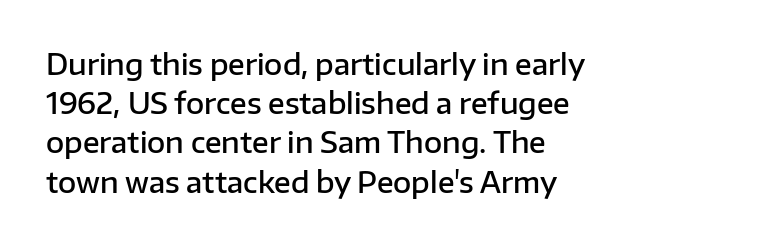
Q: Is the text bold? A: Semi-bold.
Q: Is the text italic (slanted)? A: No, it is upright.
Q: Is the typeface a serif or a sans-serif typeface? A: Sans-serif.
Q: Is the text underlined? A: No.
Q: How is the paragraph aligned? A: Left-aligned.
Q: Is the spacing between letters normal or unusually wide? A: Normal.
Q: Is the spacing between lines tight, normal or loose? A: Normal.
Q: Width (condensed, normal, or wide)? A: Normal.
Q: Stroke contrast? A: Low.
Q: x-height? A: Medium.
Q: Monospaced? A: No.
